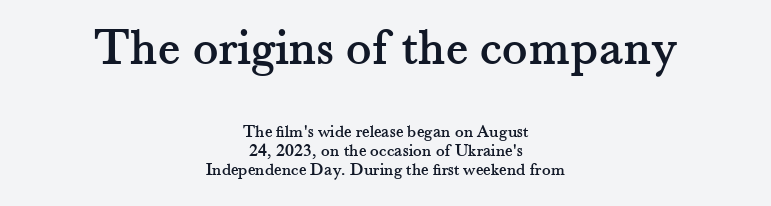
Q: Is the text italic (slanted)? A: No, it is upright.
Q: Is the typeface a serif or a sans-serif typeface? A: Serif.
Q: Is the text underlined? A: No.
Q: How is the paragraph aligned? A: Centered.
Q: Is the spacing between letters normal or unusually wide? A: Normal.
Q: Is the spacing between lines tight, normal or loose? A: Tight.
Q: Which block of text is set in a larger size, the first (top) or the second (bottom)? A: The first (top) one.
Q: Width (condensed, normal, or wide)? A: Normal.
Q: Stroke contrast? A: Medium.
Q: x-height? A: Small.
Q: Monospaced? A: No.
